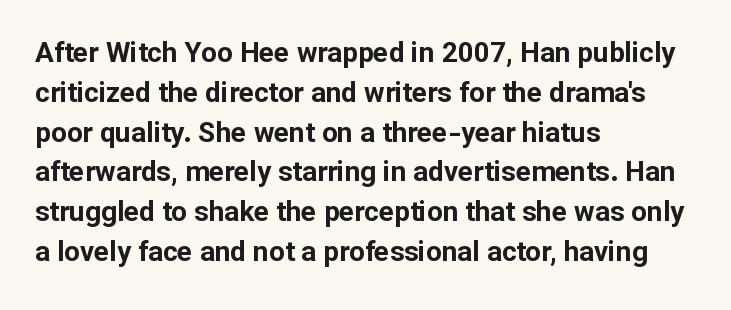
The image shows 28 px bold sans-serif type, upright; set left-aligned, normal line spacing (1.42x), normal letter spacing, not underlined; low stroke contrast and a medium x-height.
